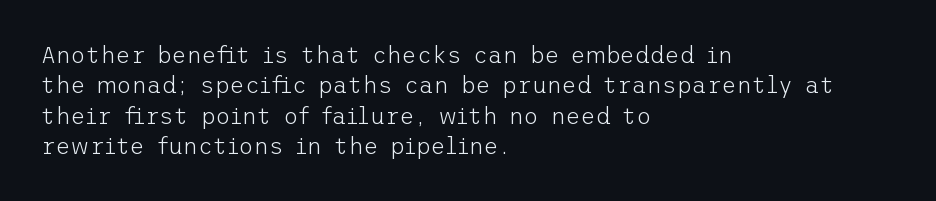
The image shows 23 px text type, upright; set left-aligned, normal line spacing (1.32x), normal letter spacing, not underlined.
